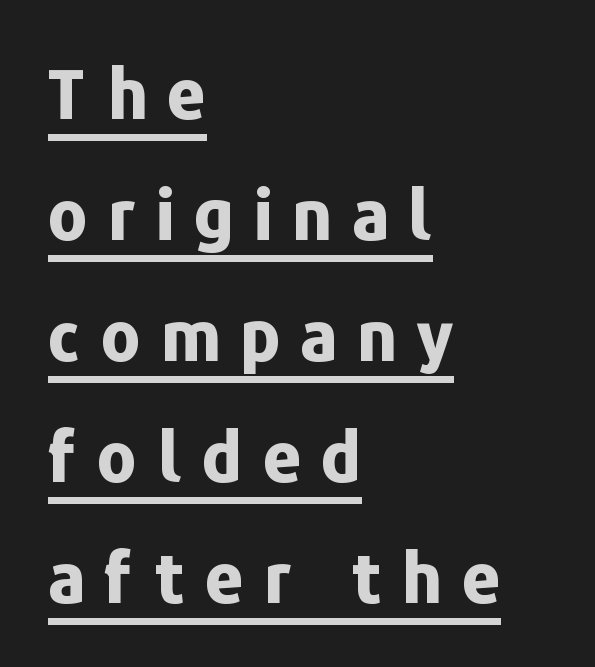
Q: Is the text bold? A: Yes.
Q: Is the text italic (slanted)? A: No, it is upright.
Q: Is the typeface a serif or a sans-serif typeface? A: Sans-serif.
Q: Is the text underlined? A: Yes.
Q: How is the paragraph aligned? A: Left-aligned.
Q: Is the spacing between letters normal or unusually wide? A: Unusually wide.
Q: Width (condensed, normal, or wide)? A: Normal.
Q: Stroke contrast? A: Low.
Q: x-height? A: Medium.
Q: Monospaced? A: No.
